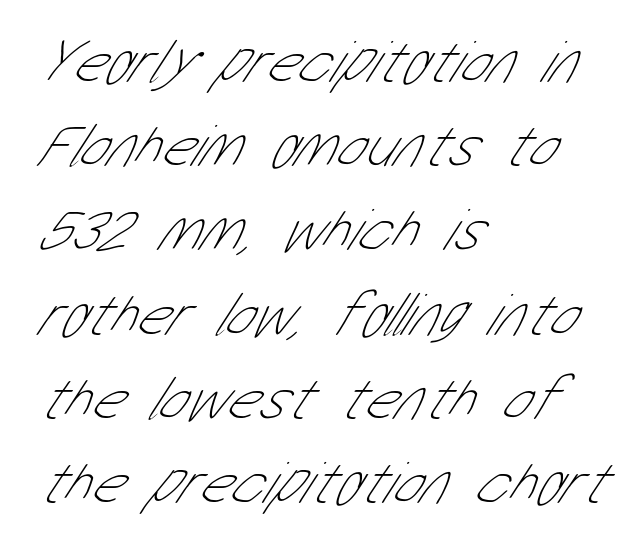
The image shows 61 px thin, condensed sans-serif type; set left-aligned, normal line spacing (1.38x), normal letter spacing, not underlined; low stroke contrast and a medium x-height.
